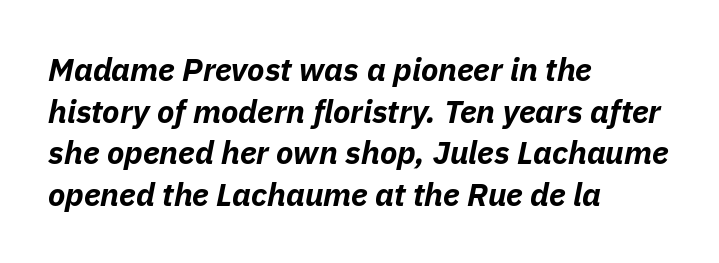
Q: Is the text bold? A: Yes.
Q: Is the text italic (slanted)? A: Yes, it leans right by about 11 degrees.
Q: Is the text underlined? A: No.
Q: How is the paragraph aligned? A: Left-aligned.
Q: Is the spacing between letters normal or unusually wide? A: Normal.
Q: Is the spacing between lines tight, normal or loose? A: Normal.
Q: Width (condensed, normal, or wide)? A: Normal.
Q: Stroke contrast? A: Low.
Q: x-height? A: Medium.
Q: Monospaced? A: No.
